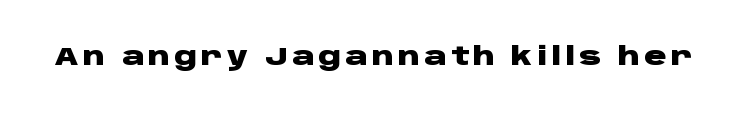
{"italic": "no", "bold": "yes", "underline": "no", "glyph_px": 25}
